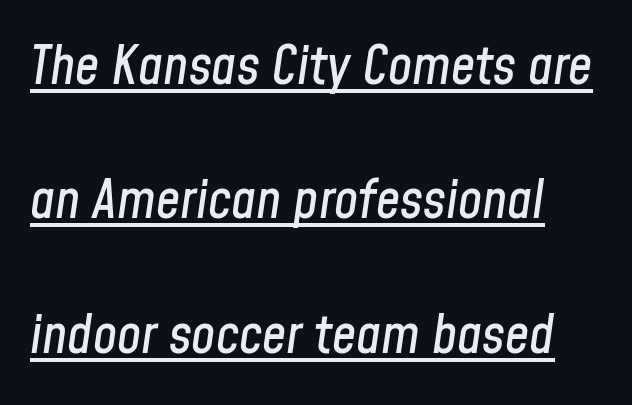
Q: Is the text italic (slanted)? A: Yes, it leans right by about 8 degrees.
Q: Is the text underlined? A: Yes.
Q: How is the paragraph aligned? A: Left-aligned.
Q: Is the spacing between letters normal or unusually wide? A: Normal.
Q: Is the spacing between lines tight, normal or loose? A: Loose.
Q: Width (condensed, normal, or wide)? A: Condensed.
Q: Stroke contrast? A: Low.
Q: x-height? A: Medium.
Q: Monospaced? A: No.
